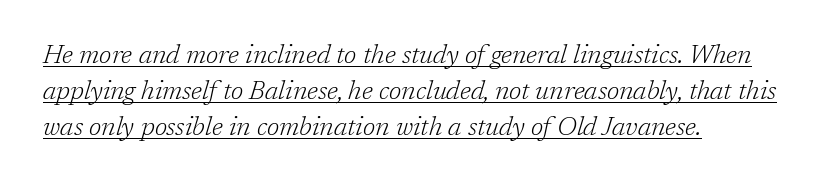
What decoration does the sample have? An underline. No letter is thick-stroked: the sample isn't bold. This rendering uses left alignment, leaving the right contour irregular. Tracking value appears to be zero — textbook default spacing. A typesetter would mark this as italic. Notice how descenders clear the ascenders below comfortably — that's standard leading.
